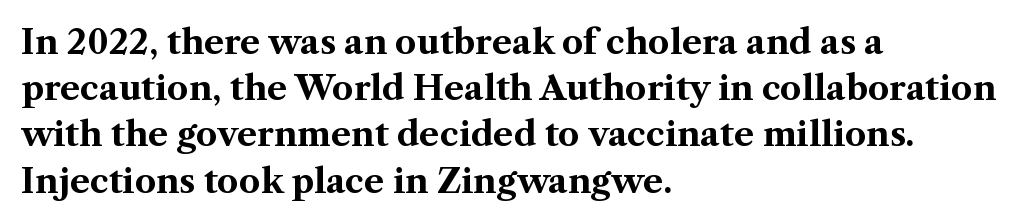
{"serif": "yes", "italic": "no", "bold": "yes", "weight": "bold", "width": "normal", "stroke_contrast": "medium", "x_height": "medium", "monospaced": "no", "underline": "no", "align": "left", "line_spacing": "normal", "line_spacing_ratio": 1.36, "letter_spacing": "normal", "letter_spacing_em": 0.0, "glyph_px": 34}
